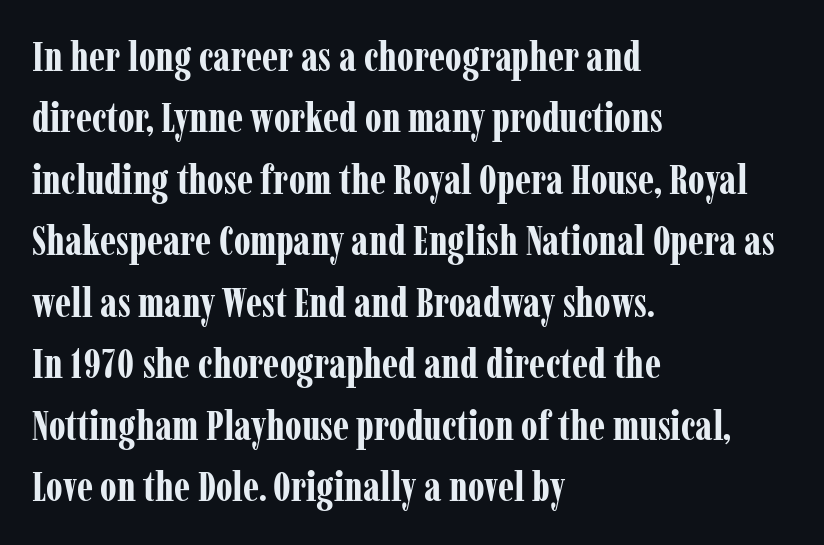
{"serif": "yes", "italic": "no", "bold": "yes", "weight": "bold", "width": "condensed", "stroke_contrast": "low", "x_height": "medium", "monospaced": "no", "underline": "no", "align": "left", "line_spacing": "normal", "line_spacing_ratio": 1.5, "letter_spacing": "normal", "letter_spacing_em": 0.0, "glyph_px": 41}
